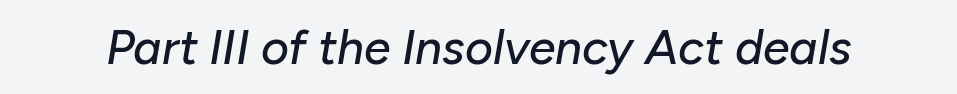
{"italic": "yes", "lean": "right", "slant_degrees": 10, "width": "normal", "stroke_contrast": "low", "x_height": "medium", "monospaced": "no", "underline": "no", "letter_spacing": "normal", "letter_spacing_em": 0.0, "glyph_px": 48}
